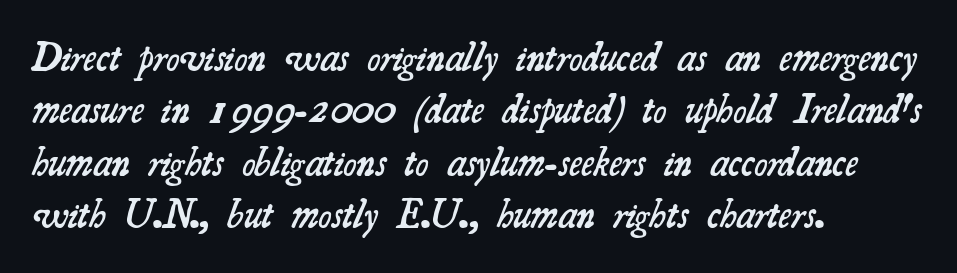
Type without underlining. Do the characters align in a grid? No, the font is proportional. Leading matches the norm, producing a regular column. Does the copy run flush right? No — it runs flush left.
